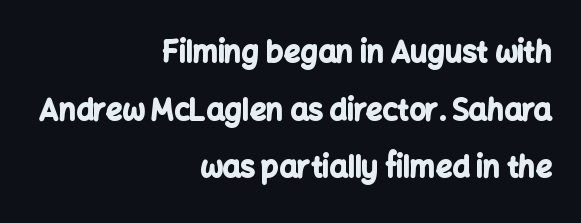
A clean baseline with only descenders dipping below it. These lines are rendered in a variable-pitch font. A typesetter would mark this as roman, not italic. Layout note: lines flush right. Vertical spacing — loose. The rendering uses a bold face; every stroke is thick and dark.
